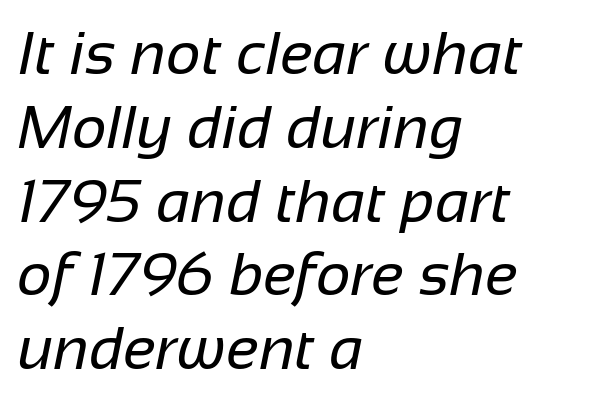
{"serif": "no", "bold": "no", "weight": "regular", "width": "normal", "stroke_contrast": "low", "x_height": "medium", "monospaced": "no", "underline": "no", "align": "left", "line_spacing_ratio": 1.21, "letter_spacing": "normal", "letter_spacing_em": 0.0, "glyph_px": 61}
